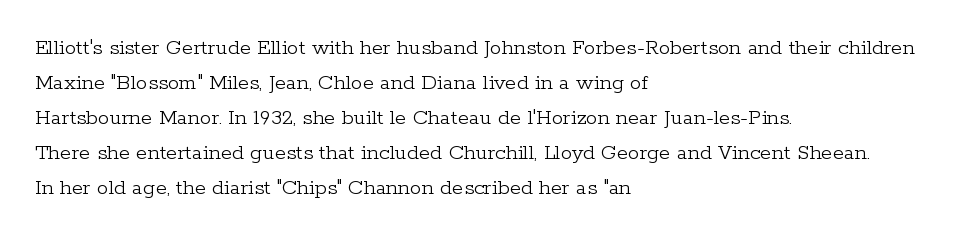
Weight: not bold — regular or lighter. The typesetter chose a ragged-right arrangement here. Each new line begins a customary step beneath the previous one. You could call the tracking neutral — neither tight nor loose. Only glyphs here, with clear space below each row. You can tell it's not italic because the verticals are truly vertical.
